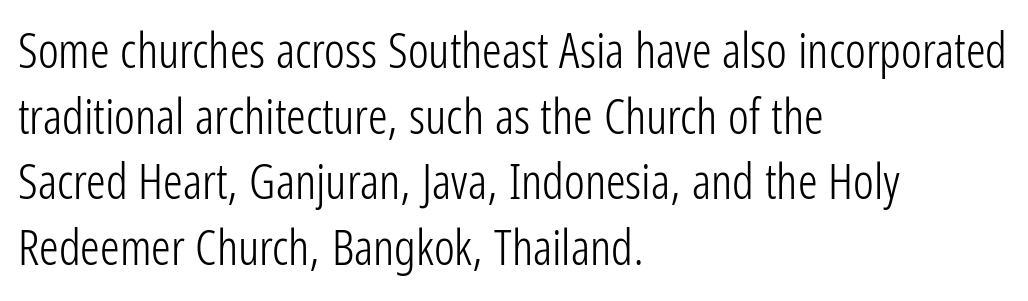
Here the designer chose a conventional face with non-uniform glyph widths. The rendering keeps characters at their native spacing. Which margin do the lines hug? The left one — the right edge is uneven. Look at the bottom of the vertical strokes: they stop flat, with no serifs.
